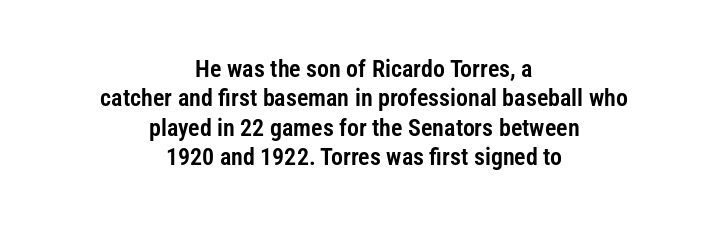
The image shows 24 px text type, upright; set centered, line spacing 1.22x, normal letter spacing, not underlined.
